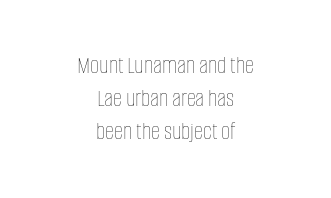
The image shows 25 px text type, upright; set centered, normal line spacing (1.33x), normal letter spacing, not underlined.
